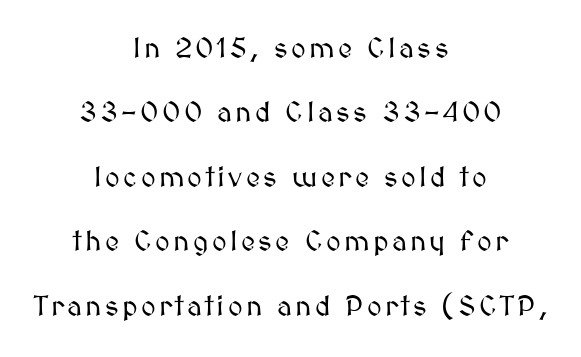
Q: Is the text italic (slanted)? A: No, it is upright.
Q: Is the text underlined? A: No.
Q: How is the paragraph aligned? A: Centered.
Q: Is the spacing between lines tight, normal or loose? A: Loose.
Q: Width (condensed, normal, or wide)? A: Normal.
Q: Stroke contrast? A: Medium.
Q: x-height? A: Medium.
Q: Monospaced? A: No.
